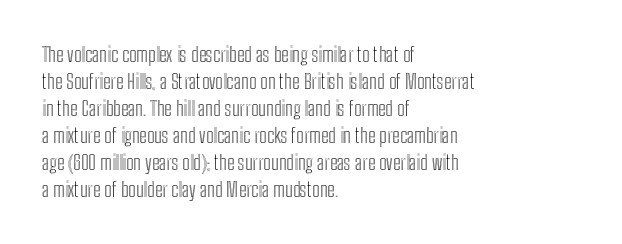
{"italic": "no", "underline": "no", "align": "left", "line_spacing": "normal", "line_spacing_ratio": 1.35, "letter_spacing": "normal", "letter_spacing_em": 0.0, "glyph_px": 20}
